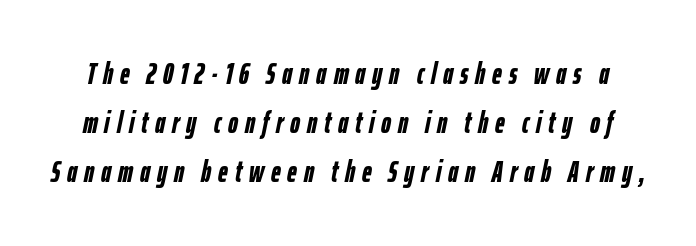
The passage shown leans; its letterforms are oblique. Honestly, there is no underline to notice here at all. Summary of vertical rhythm: regular, with standard interline spacing. This rendering widens character spacing well past its baseline value. Here the designer chose a conventional face with non-uniform glyph widths. The passage shown is emphatically bold.
